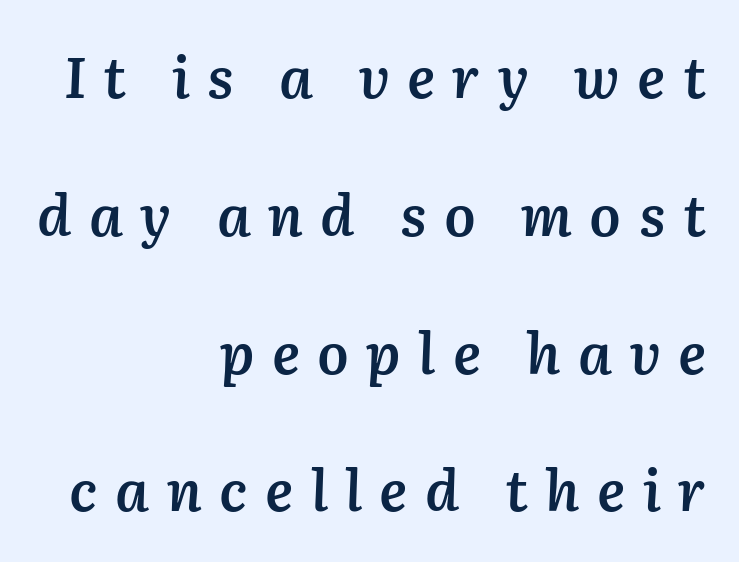
The image shows 56 px semibold type, italic (leaning right); set right-aligned, loose line spacing (2.46x), unusually wide letter spacing (+0.31 em), not underlined; medium stroke contrast and a medium x-height.
